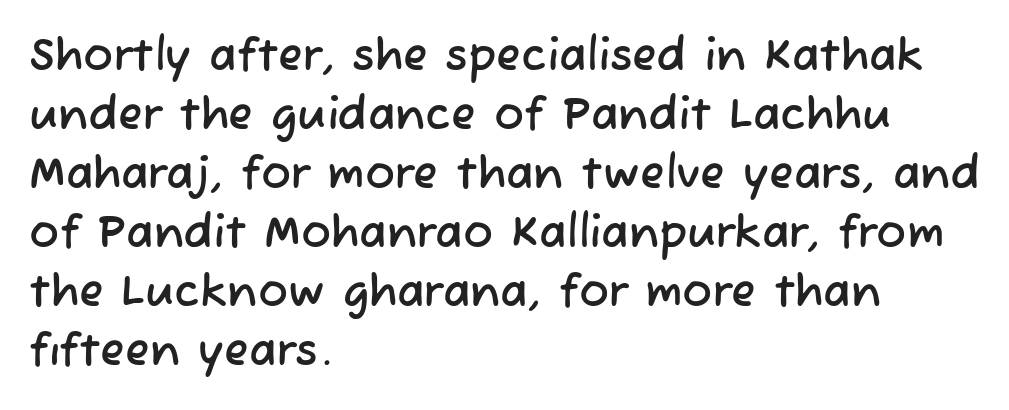
Q: Is the typeface a serif or a sans-serif typeface? A: Sans-serif.
Q: Is the text underlined? A: No.
Q: How is the paragraph aligned? A: Left-aligned.
Q: Is the spacing between letters normal or unusually wide? A: Normal.
Q: Is the spacing between lines tight, normal or loose? A: Normal.
Q: Width (condensed, normal, or wide)? A: Normal.
Q: Stroke contrast? A: Low.
Q: x-height? A: Medium.
Q: Monospaced? A: No.
